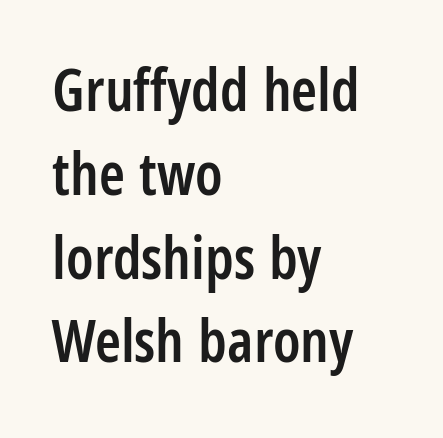
Q: Is the text bold? A: Semi-bold.
Q: Is the text italic (slanted)? A: No, it is upright.
Q: Is the typeface a serif or a sans-serif typeface? A: Sans-serif.
Q: Is the text underlined? A: No.
Q: How is the paragraph aligned? A: Left-aligned.
Q: Is the spacing between letters normal or unusually wide? A: Normal.
Q: Is the spacing between lines tight, normal or loose? A: Normal.
Q: Width (condensed, normal, or wide)? A: Condensed.
Q: Stroke contrast? A: Low.
Q: x-height? A: Large.
Q: Monospaced? A: No.
